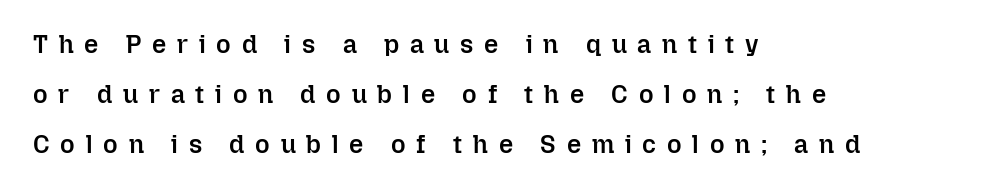
{"italic": "no", "bold": "semi", "underline": "no", "align": "left", "line_spacing": "loose", "line_spacing_ratio": 2.01, "letter_spacing": "wide", "letter_spacing_em": 0.43, "glyph_px": 25}
